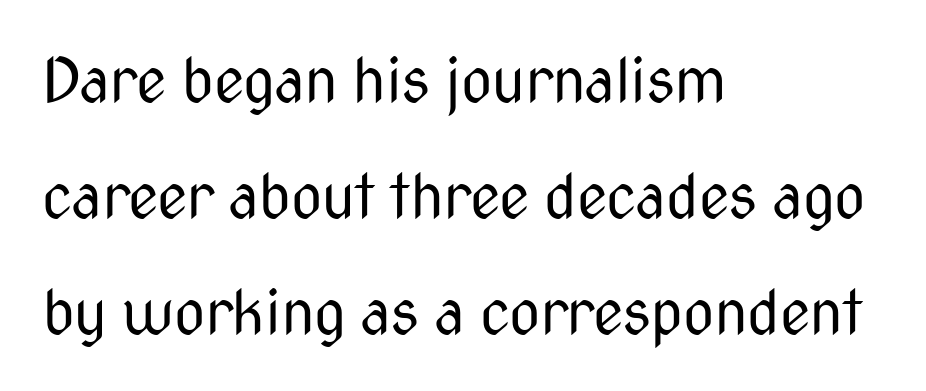
{"serif": "no", "italic": "no", "bold": "no", "weight": "regular", "width": "condensed", "stroke_contrast": "medium", "x_height": "medium", "monospaced": "no", "underline": "no", "align": "left", "line_spacing": "loose", "line_spacing_ratio": 1.9, "letter_spacing": "normal", "letter_spacing_em": 0.0, "glyph_px": 61}
